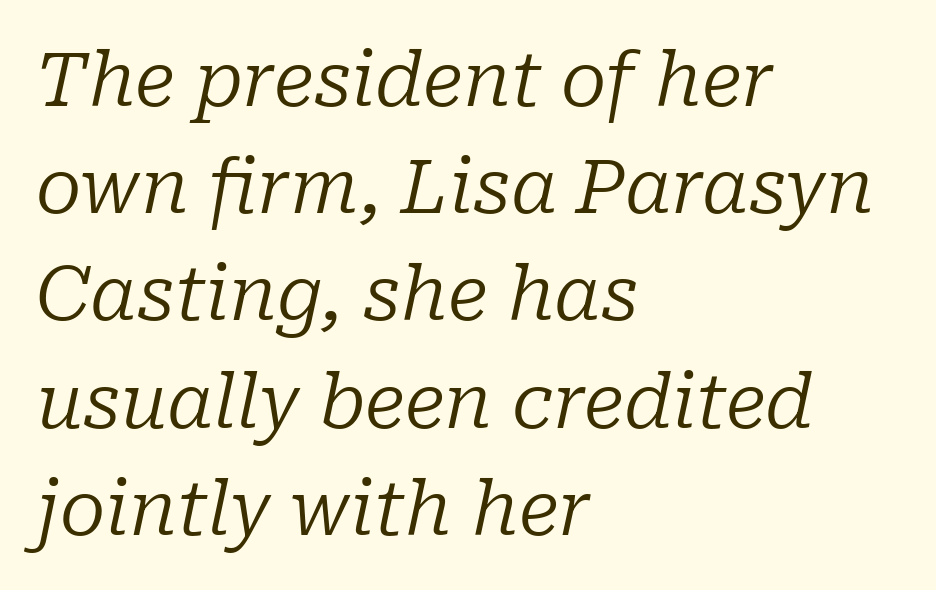
Tall strokes in this sample are angled rather than plumb. Stroke terminals: seriffed. Default kerning and tracking; the words read as compact shapes. Quick note: underline off.
